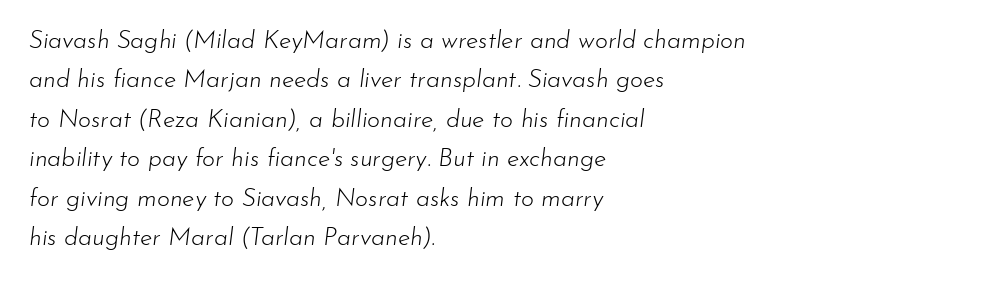
{"italic": "yes", "lean": "right", "slant_degrees": 7, "bold": "no", "underline": "no", "align": "left", "line_spacing": "normal", "line_spacing_ratio": 1.58, "letter_spacing": "normal", "letter_spacing_em": 0.0, "glyph_px": 25}
